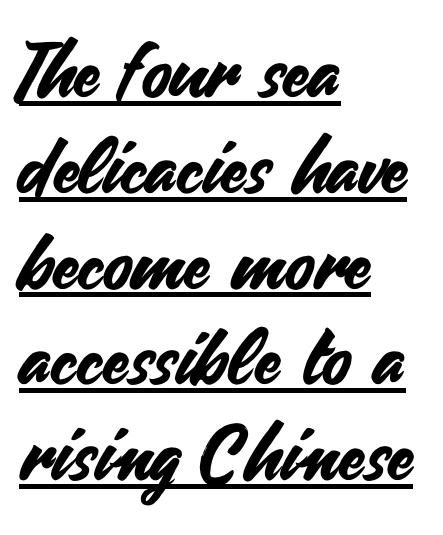
The ragged edge is on the right, which tells us the setting is flush left. Decoration check: the copy is underlined. Honestly, the letter spacing is just normal — you wouldn't notice it. These lines sit exactly where default settings would place them.
